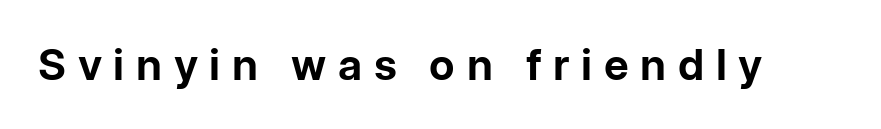
Set as a true bold cut, around the 700 mark. The rendering uses natural spacing where letterforms have individual widths. The designer went with a sans here, leaving each stem footless. Students, note that the glyphs here are deliberately spaced far apart. The lettering holds an erect, upright posture throughout.
